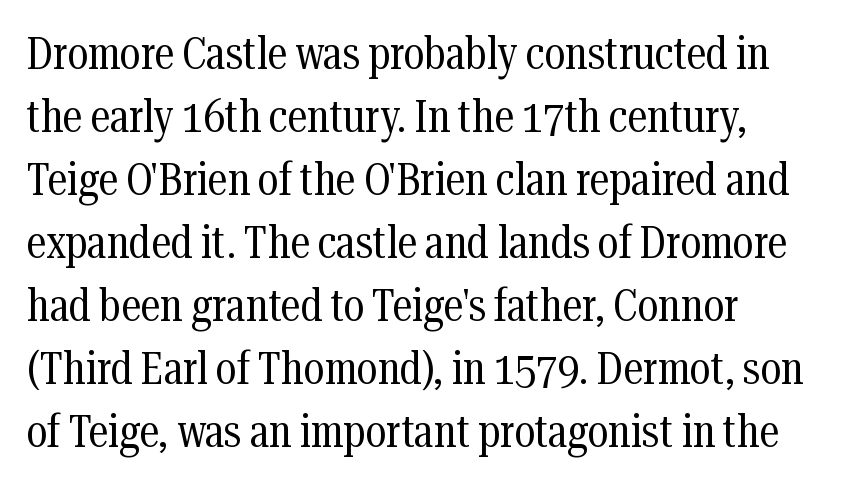
Q: Is the text bold? A: No.
Q: Is the text italic (slanted)? A: No, it is upright.
Q: Is the typeface a serif or a sans-serif typeface? A: Serif.
Q: Is the text underlined? A: No.
Q: How is the paragraph aligned? A: Left-aligned.
Q: Is the spacing between letters normal or unusually wide? A: Normal.
Q: Is the spacing between lines tight, normal or loose? A: Normal.
Q: Width (condensed, normal, or wide)? A: Condensed.
Q: Stroke contrast? A: Medium.
Q: x-height? A: Medium.
Q: Monospaced? A: No.
